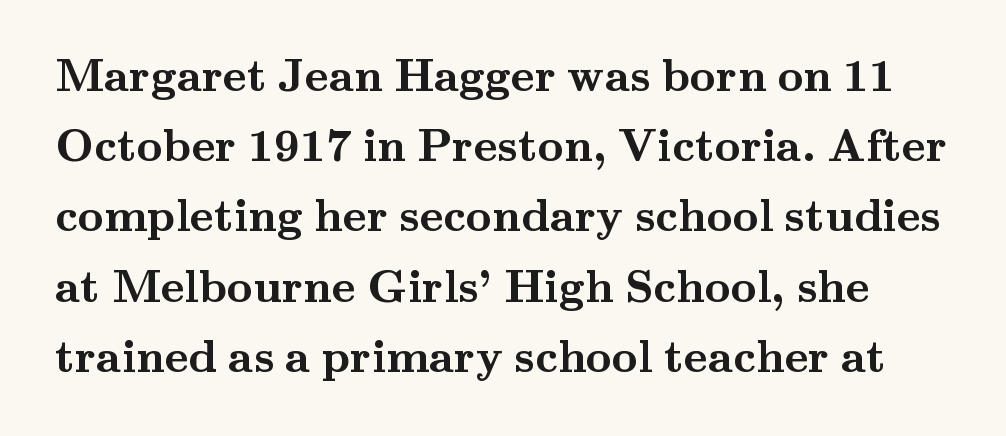
Q: Is the text bold? A: Yes.
Q: Is the text italic (slanted)? A: No, it is upright.
Q: Is the typeface a serif or a sans-serif typeface? A: Serif.
Q: Is the text underlined? A: No.
Q: Is the spacing between letters normal or unusually wide? A: Normal.
Q: Is the spacing between lines tight, normal or loose? A: Normal.
Q: Width (condensed, normal, or wide)? A: Wide.
Q: Stroke contrast? A: Medium.
Q: x-height? A: Small.
Q: Monospaced? A: No.
